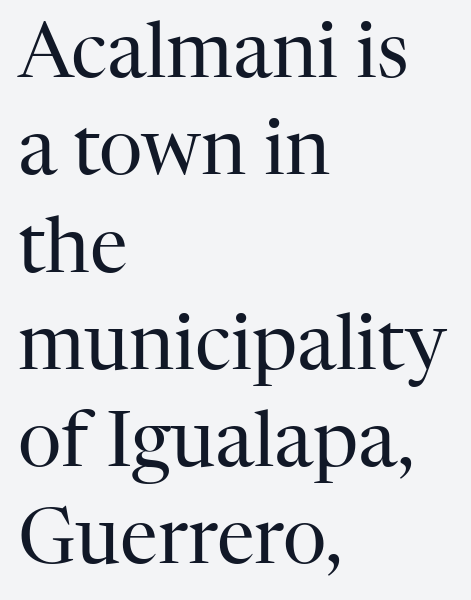
Q: Is the text bold? A: No.
Q: Is the text italic (slanted)? A: No, it is upright.
Q: Is the typeface a serif or a sans-serif typeface? A: Serif.
Q: Is the text underlined? A: No.
Q: How is the paragraph aligned? A: Left-aligned.
Q: Is the spacing between letters normal or unusually wide? A: Normal.
Q: Is the spacing between lines tight, normal or loose? A: Normal.
Q: Width (condensed, normal, or wide)? A: Normal.
Q: Stroke contrast? A: High.
Q: x-height? A: Medium.
Q: Monospaced? A: No.
